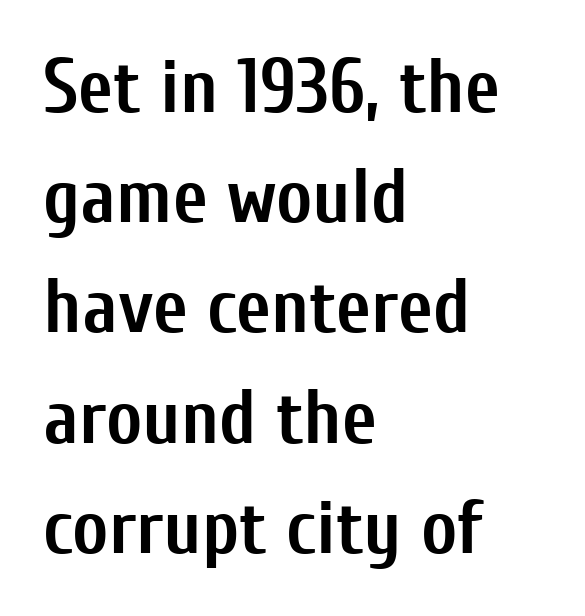
The tracking reads as untouched default to a designer's eye. These words are printed bold, with thick strokes throughout. Normally led — the rows are evenly, conventionally spaced. The string is rendered with underlining switched off. Each letter keeps its own natural width here, so spacing adapts to shape.
